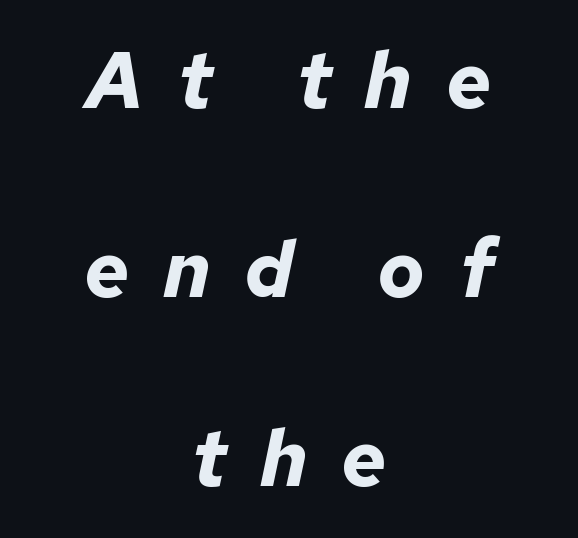
{"italic": "yes", "lean": "right", "slant_degrees": 12, "bold": "yes", "weight": "bold", "width": "normal", "stroke_contrast": "low", "x_height": "medium", "monospaced": "no", "underline": "no", "align": "center", "line_spacing": "loose", "line_spacing_ratio": 2.39, "letter_spacing": "wide", "letter_spacing_em": 0.42, "glyph_px": 79}
